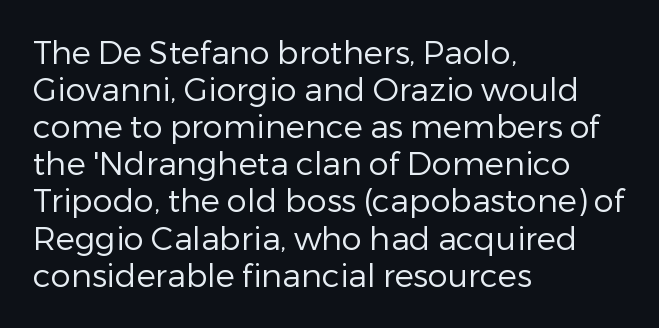
A student would call this left alignment; a typographer would say flush left, rag right. A quiet, ordinary-to-light weight characterises the typeface. These lines are rendered in a variable-pitch font. The baseline area is clear. Tracking value appears to be zero — textbook default spacing.
